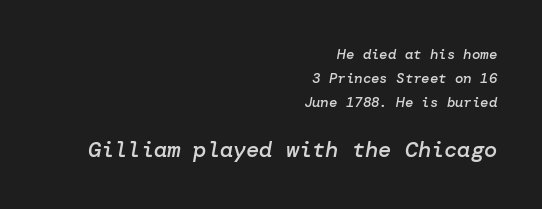
Observe the lean: these are italic letterforms. Does the bottom block carry the larger type? Yes, it does. Letters rest on an invisible, unmarked baseline. Short and long lines alike share a common ending point at right.
